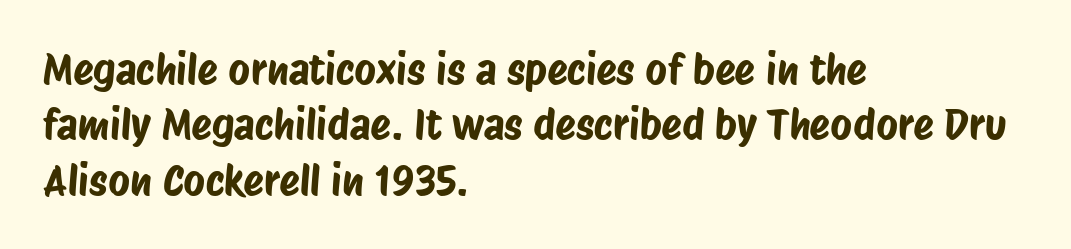
Reading down the column, the eye jumps a familiar distance to each next line. A clean baseline with only descenders dipping below it. This sample has the flowing, uneven cadence of proportional lettering. Caption: standard tracking, unaltered. No feet cap the strokes, marking this as sans-serif type. Caption: multi-line text, flush left, ragged right.
